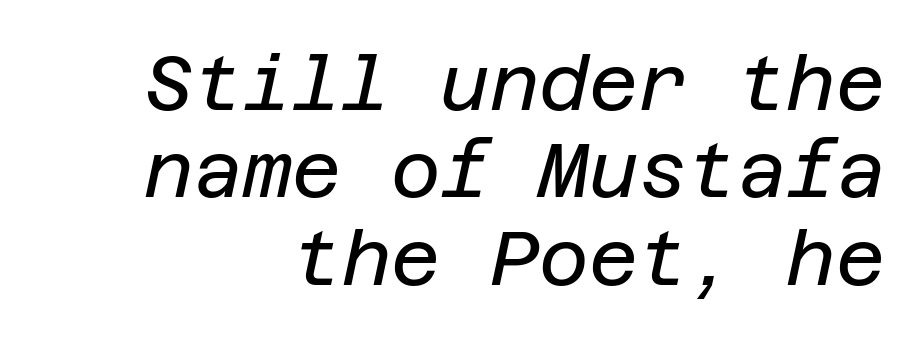
Q: Is the text bold? A: No.
Q: Is the text italic (slanted)? A: Yes, it leans right by about 12 degrees.
Q: Is the text underlined? A: No.
Q: How is the paragraph aligned? A: Right-aligned.
Q: Is the spacing between letters normal or unusually wide? A: Normal.
Q: Is the spacing between lines tight, normal or loose? A: Tight.
Q: Width (condensed, normal, or wide)? A: Normal.
Q: Stroke contrast? A: Low.
Q: x-height? A: Large.
